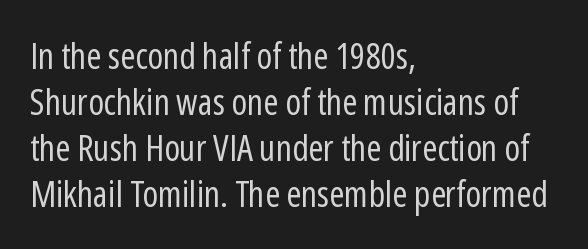
{"serif": "no", "italic": "no", "bold": "no", "weight": "regular", "width": "condensed", "stroke_contrast": "low", "x_height": "medium", "monospaced": "no", "underline": "no", "align": "left", "line_spacing": "normal", "line_spacing_ratio": 1.28, "letter_spacing": "normal", "letter_spacing_em": 0.0, "glyph_px": 36}
